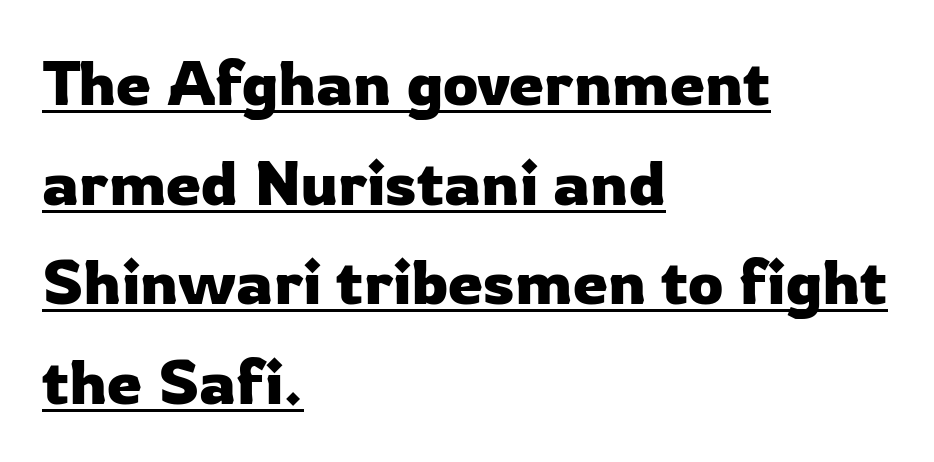
Upright lettering throughout. Character widths vary here, with narrow letters taking less room than wide ones. Compared with typical paragraphs, the rows here are spaced about the same. The setting favours the left margin, as ordinary paragraphs usually do. Students, note that the glyphs here touch the page at normal intervals.
